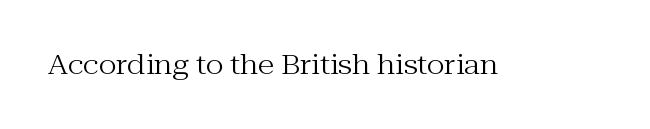
{"italic": "no", "bold": "no", "underline": "no", "letter_spacing": "normal", "letter_spacing_em": 0.0, "glyph_px": 27}
